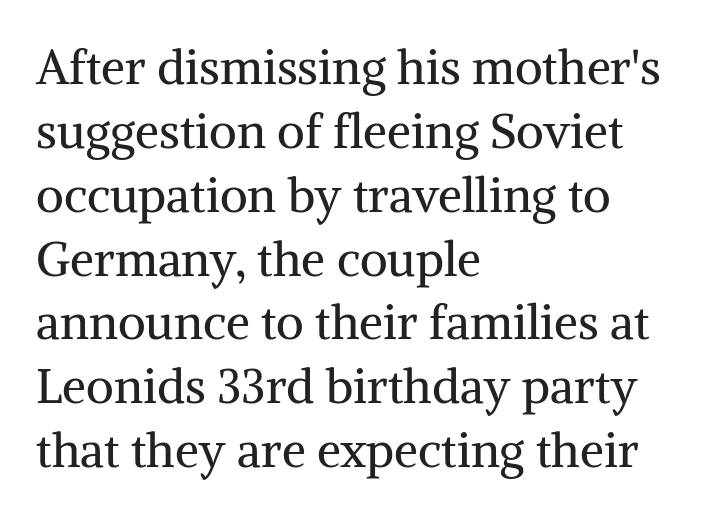
{"serif": "yes", "italic": "no", "bold": "no", "weight": "regular", "width": "normal", "stroke_contrast": "medium", "x_height": "medium", "monospaced": "no", "underline": "no", "align": "left", "line_spacing": "normal", "line_spacing_ratio": 1.33, "letter_spacing": "normal", "letter_spacing_em": 0.0, "glyph_px": 48}
